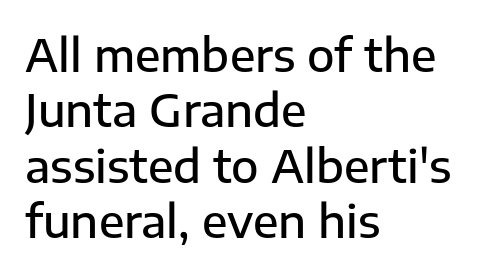
Q: Is the text bold? A: Semi-bold.
Q: Is the text italic (slanted)? A: No, it is upright.
Q: Is the typeface a serif or a sans-serif typeface? A: Sans-serif.
Q: Is the text underlined? A: No.
Q: How is the paragraph aligned? A: Left-aligned.
Q: Is the spacing between letters normal or unusually wide? A: Normal.
Q: Width (condensed, normal, or wide)? A: Normal.
Q: Stroke contrast? A: Low.
Q: x-height? A: Medium.
Q: Monospaced? A: No.
